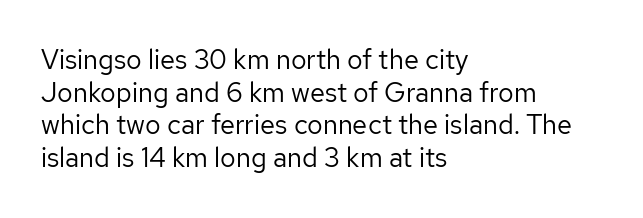
{"italic": "no", "bold": "no", "underline": "no", "align": "left", "line_spacing_ratio": 1.21, "letter_spacing": "normal", "letter_spacing_em": 0.0, "glyph_px": 27}
